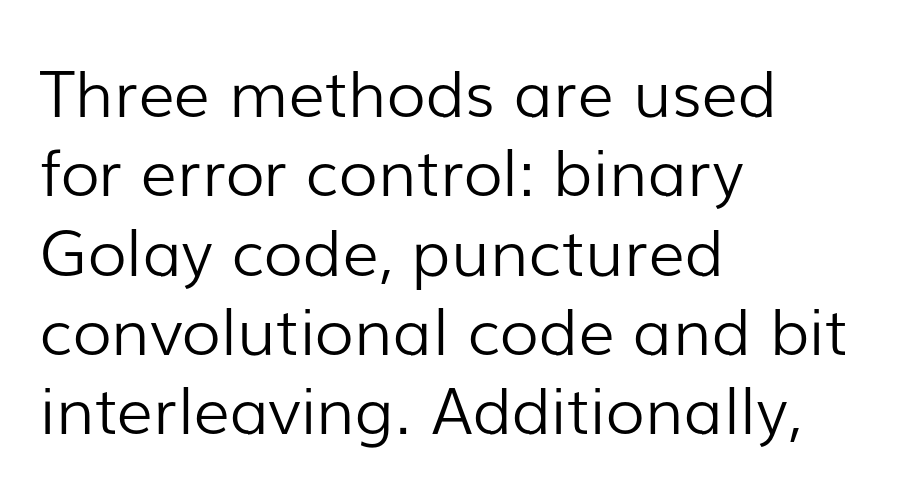
The string is rendered with underlining switched off. Is the type heavy? It reads as light-to-regular instead. You can tell it's not italic because the verticals are truly vertical. You can tell from the bare stems that sans-serif type was used. Honestly, the letter spacing is just normal — you wouldn't notice it. Caption: multi-line text, flush left, ragged right.
